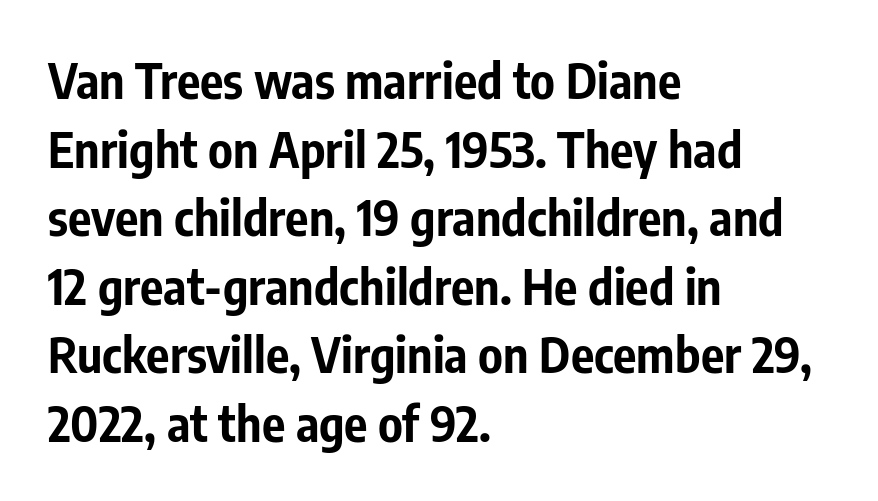
{"serif": "no", "italic": "no", "bold": "yes", "weight": "bold", "width": "condensed", "stroke_contrast": "low", "x_height": "medium", "monospaced": "no", "underline": "no", "align": "left", "line_spacing": "normal", "line_spacing_ratio": 1.4, "letter_spacing": "normal", "letter_spacing_em": 0.0, "glyph_px": 49}
